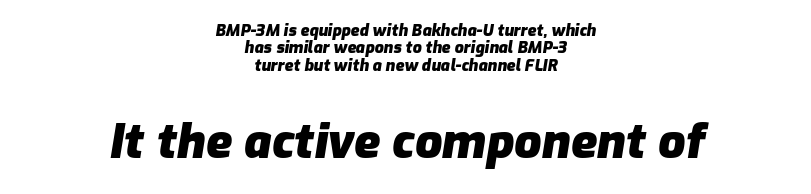
{"italic": "yes", "lean": "right", "slant_degrees": 9, "bold": "yes", "weight": "heavy", "width": "normal", "stroke_contrast": "low", "x_height": "medium", "monospaced": "no", "underline": "no", "align": "center", "line_spacing": "tight", "line_spacing_ratio": 1.08, "letter_spacing": "normal", "letter_spacing_em": 0.0, "larger_block": "second", "size_ratio": 3.0, "glyph_px": 48}
